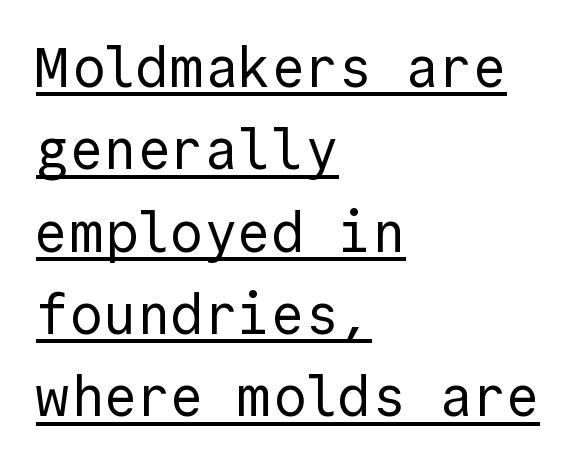
The lettering holds an erect, upright posture throughout. Reading down the block, your eye returns to a fixed left position each line. I'd call this a sans setting — the letters go barefoot. Glyph-to-glyph distance matches everyday printed text. The glyphs are accompanied by a horizontal stroke just below them. Spacing verdict: monospaced, one width for all characters.
